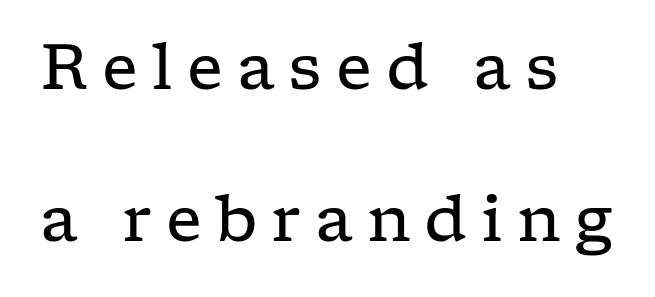
The image shows 63 px regular-weight, wide serif type, upright; set loose line spacing (2.42x), unusually wide letter spacing (+0.22 em), not underlined; low stroke contrast and a medium x-height.
